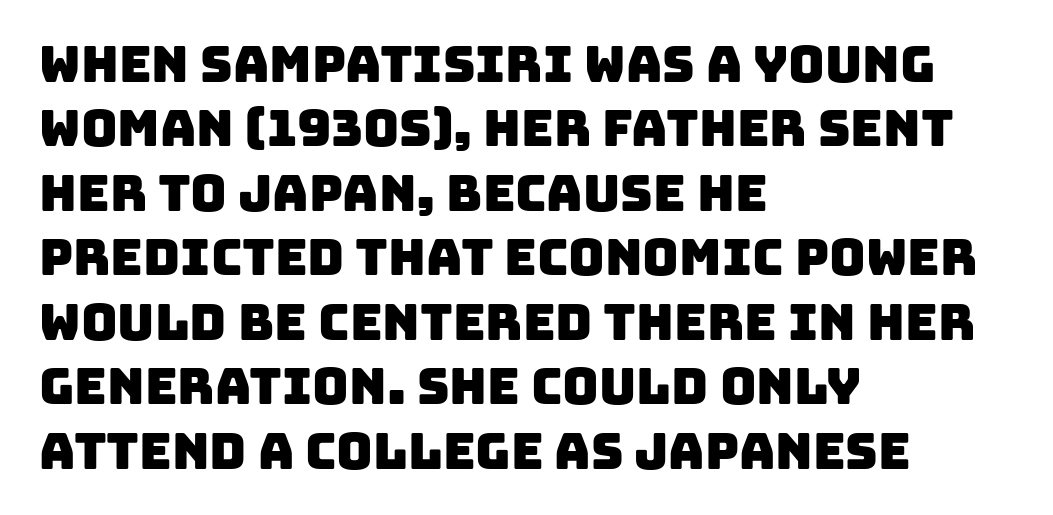
The image shows 50 px sans-serif type; set left-aligned, normal line spacing (1.29x), normal letter spacing, not underlined; low stroke contrast and a large x-height.
